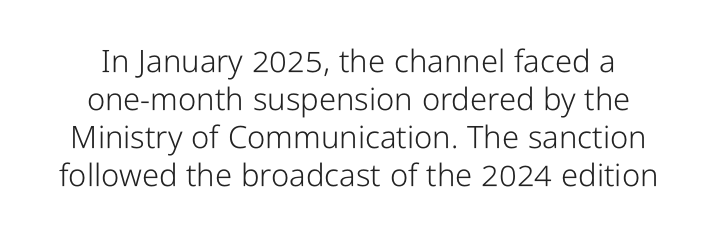
The image shows 31 px light, condensed sans-serif type, upright; set line spacing 1.23x, normal letter spacing, not underlined; low stroke contrast and a medium x-height.
